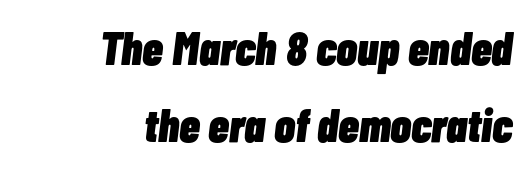
Q: Is the text bold? A: Yes.
Q: Is the text italic (slanted)? A: Yes, it leans right by about 7 degrees.
Q: Is the text underlined? A: No.
Q: How is the paragraph aligned? A: Right-aligned.
Q: Is the spacing between letters normal or unusually wide? A: Normal.
Q: Is the spacing between lines tight, normal or loose? A: Normal.
Q: Width (condensed, normal, or wide)? A: Condensed.
Q: Stroke contrast? A: Low.
Q: x-height? A: Medium.
Q: Monospaced? A: No.
